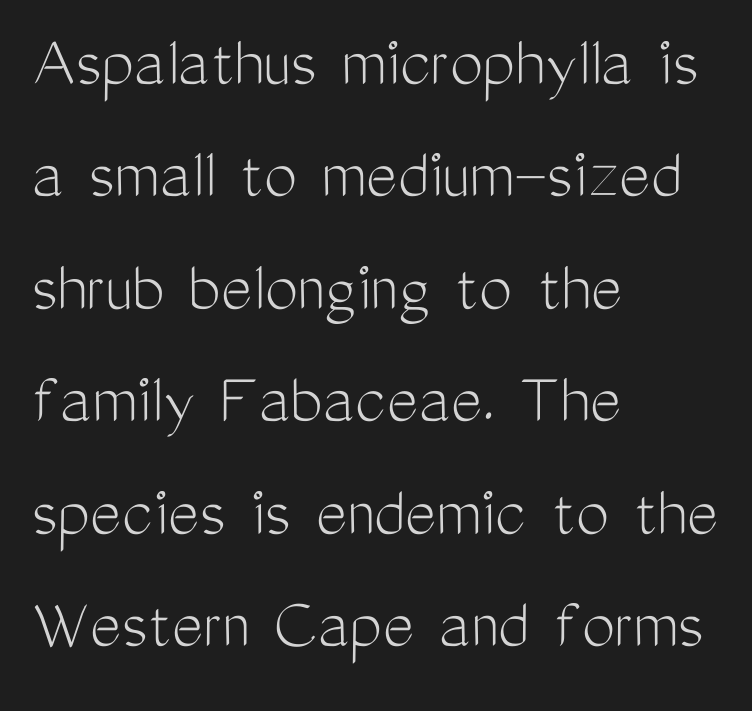
Do the characters align in a grid? No, the font is proportional. A typesetter would mark this as roman, not italic. Underlining? Definitely not there. Are there feet on the stems? There aren't — it's a sans. The letters look calm and open, with moderate or lighter stems. The vertical gap from one line to the next is medium.
